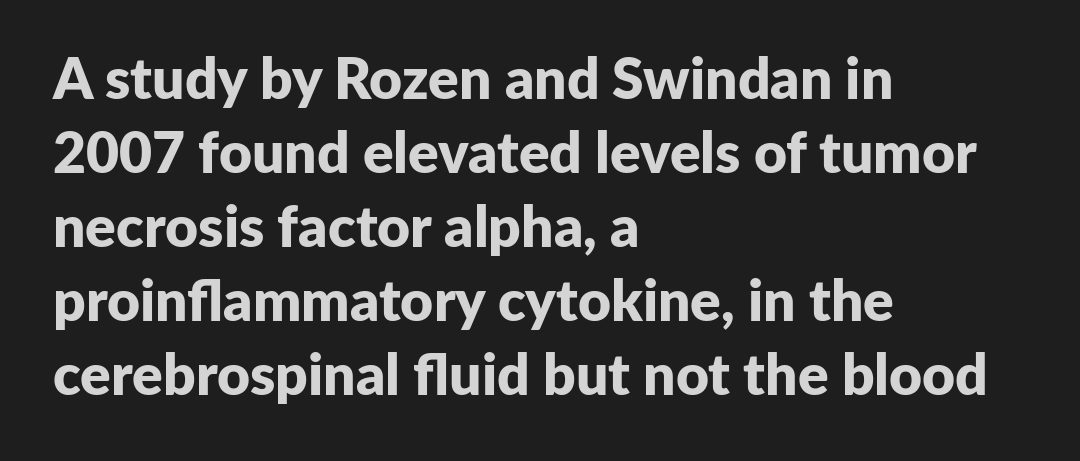
{"serif": "no", "italic": "no", "bold": "yes", "weight": "bold", "width": "normal", "stroke_contrast": "low", "x_height": "medium", "monospaced": "no", "underline": "no", "align": "left", "line_spacing": "normal", "line_spacing_ratio": 1.3, "letter_spacing": "normal", "letter_spacing_em": 0.0, "glyph_px": 57}
